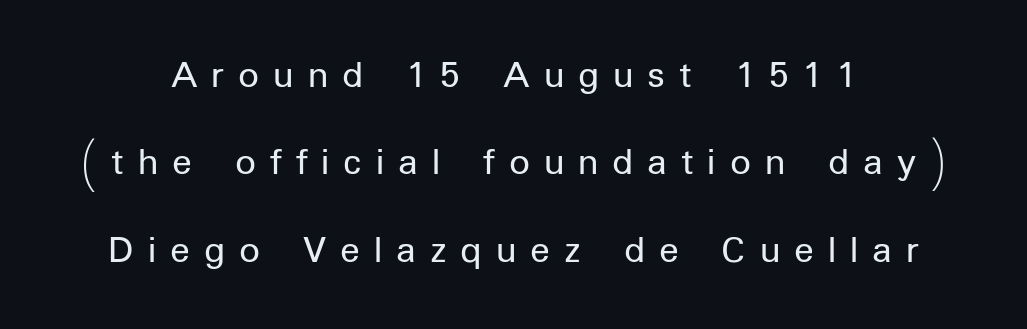
Q: Is the text bold? A: No.
Q: Is the text italic (slanted)? A: No, it is upright.
Q: Is the typeface a serif or a sans-serif typeface? A: Sans-serif.
Q: Is the text underlined? A: No.
Q: How is the paragraph aligned? A: Centered.
Q: Is the spacing between letters normal or unusually wide? A: Unusually wide.
Q: Is the spacing between lines tight, normal or loose? A: Loose.
Q: Width (condensed, normal, or wide)? A: Normal.
Q: Stroke contrast? A: Low.
Q: x-height? A: Medium.
Q: Monospaced? A: No.
